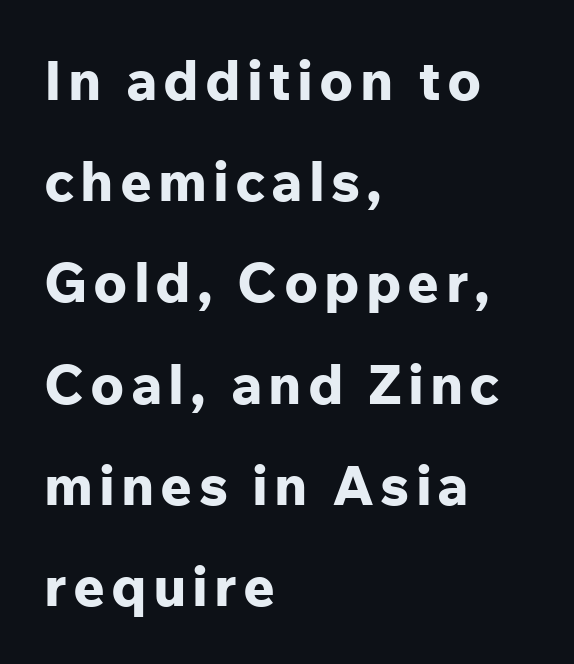
A classic flush-left, rag-right setting is used for this passage. Here the designer chose a conventional face with non-uniform glyph widths. Is there any slant? The stems are plumb. Nobody drew a line under any word here. Look at the bottom of the vertical strokes: they stop flat, with no serifs. Strong, thick strokes mark this as bold type.
